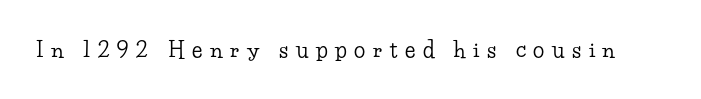
There is plenty of visible air inserted between adjacent glyphs. Check under the words: just untouched page. Posture: upright roman.
